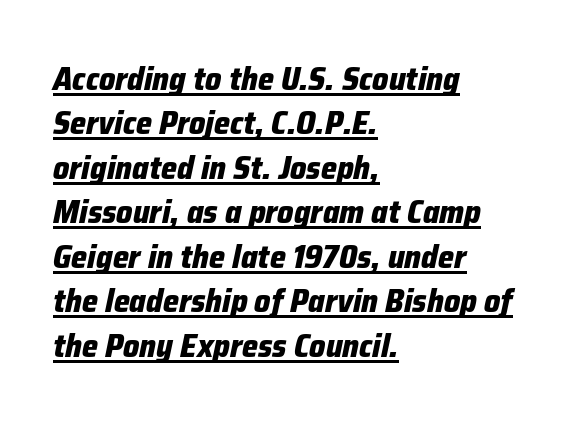
The passage shown stacks its lines at a standard gap. How are the letters spaced? Ordinarily, with no added tracking. Does the copy run flush right? No — it runs flush left. Posture: slanted.
